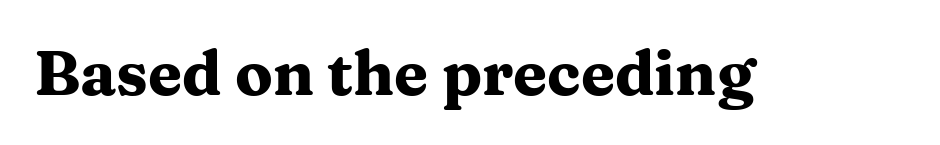
Do the letters lean? They stand straight. Do the characters align in a grid? No, the font is proportional. The sample has been set heavy, in full bold. Is this a sans? No — the strokes have serifs. You could call the tracking neutral — neither tight nor loose. Unmarked baselines from the first word to the last.
